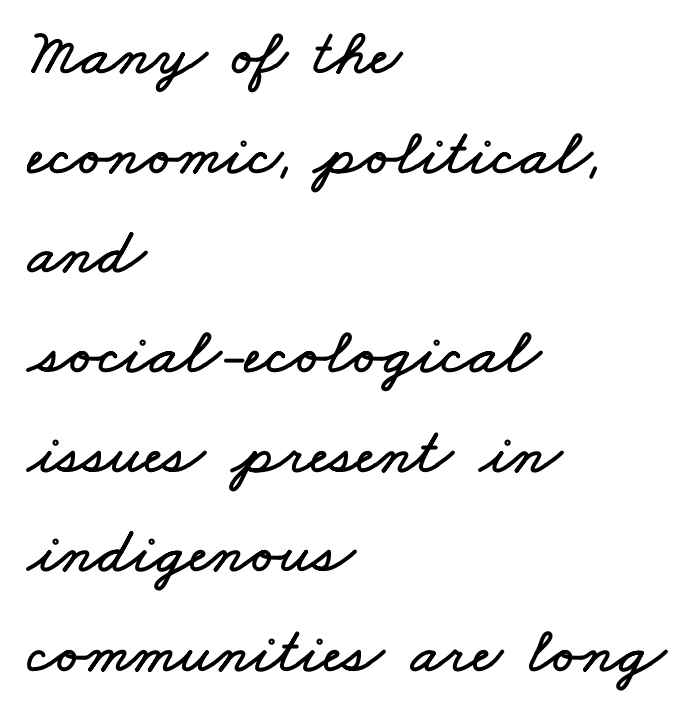
Beneath every word, the page is bare. A typesetter would call this leading conventional body-copy spacing. Nothing unusual about the tracking: characters are spaced as the font intends. A classic flush-left, rag-right setting is used for this passage. Is this a fixed-width face? No — the glyphs have proportional, varying widths.
